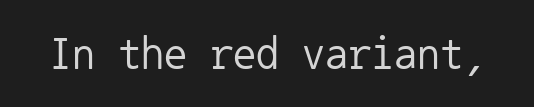
Stems here are at most as thick as an everyday book face. The passage shown is typed in a monospace face where columns stay perfectly aligned. I'd call this a sans setting — the letters go barefoot. Posture: vertical. Characters follow at the spacing the type designer built in.
